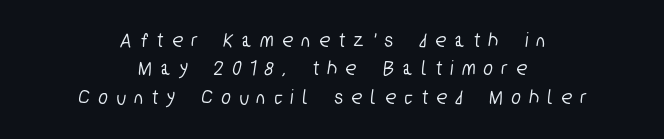
{"underline": "no", "align": "center", "line_spacing": "normal", "line_spacing_ratio": 1.35, "letter_spacing": "wide", "letter_spacing_em": 0.44, "glyph_px": 21}
